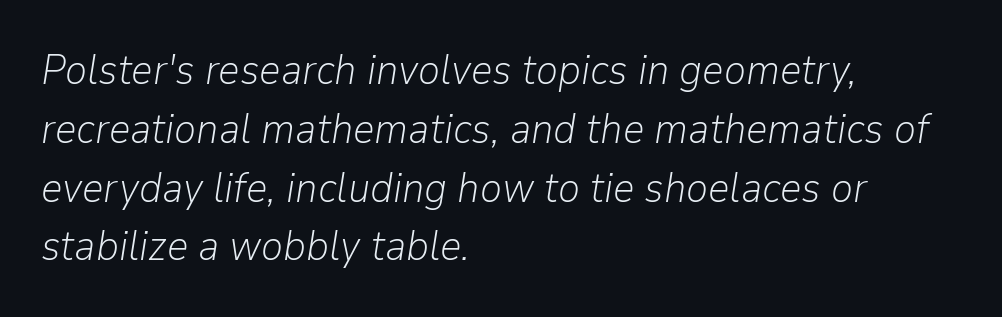
Q: Is the text bold? A: No.
Q: Is the text italic (slanted)? A: Yes, it leans right by about 9 degrees.
Q: Is the text underlined? A: No.
Q: How is the paragraph aligned? A: Left-aligned.
Q: Is the spacing between letters normal or unusually wide? A: Normal.
Q: Is the spacing between lines tight, normal or loose? A: Normal.
Q: Width (condensed, normal, or wide)? A: Normal.
Q: Stroke contrast? A: Low.
Q: x-height? A: Medium.
Q: Monospaced? A: No.
